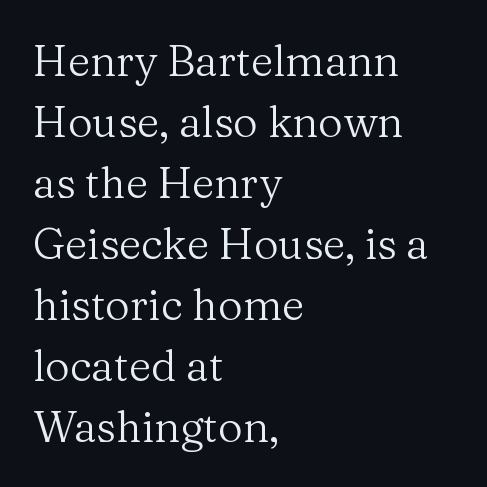
Is the type heavy? It reads as light-to-regular instead. The type is set solid horizontally, with unmodified tracking. Do the letters lean? They stand straight. The passage shown is typeset with a serif family. Anything drawn beneath the words? Only blank space.
